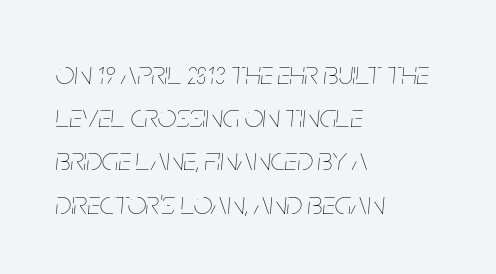
The image shows 33 px thin, condensed type, italic (leaning right); set left-aligned, normal line spacing (1.31x), normal letter spacing, not underlined; low stroke contrast and a large x-height.
